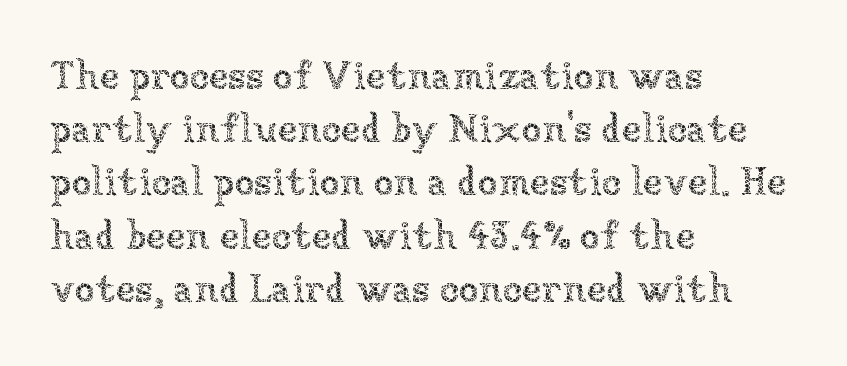
Q: Is the text bold? A: No.
Q: Is the text italic (slanted)? A: No, it is upright.
Q: Is the text underlined? A: No.
Q: How is the paragraph aligned? A: Left-aligned.
Q: Is the spacing between letters normal or unusually wide? A: Normal.
Q: Is the spacing between lines tight, normal or loose? A: Normal.
Q: Width (condensed, normal, or wide)? A: Normal.
Q: Stroke contrast? A: Low.
Q: x-height? A: Medium.
Q: Monospaced? A: No.
